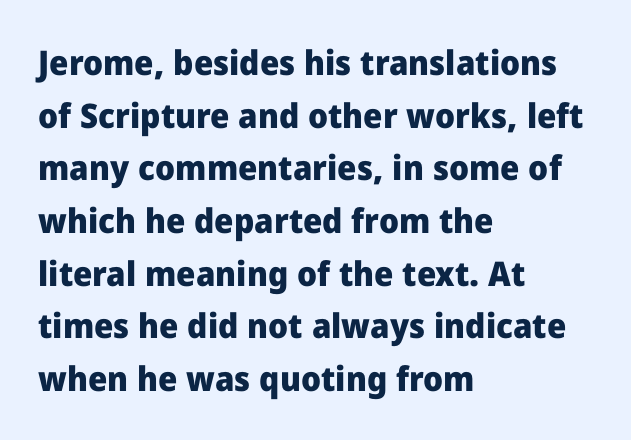
{"serif": "no", "italic": "no", "bold": "yes", "weight": "heavy", "width": "normal", "stroke_contrast": "low", "x_height": "medium", "monospaced": "no", "underline": "no", "align": "left", "line_spacing": "normal", "line_spacing_ratio": 1.55, "letter_spacing": "normal", "letter_spacing_em": 0.0, "glyph_px": 34}
